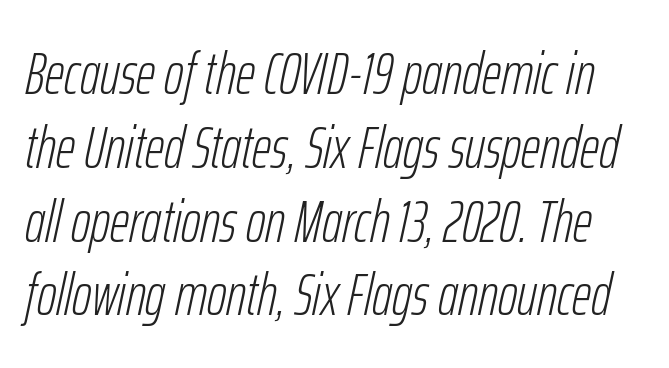
Note the varied advance widths — an 'i' is clearly narrower than an 'm'. The passage shown leans; its letterforms are oblique. Letter spacing: default. Vertical stems look standard width or narrower in stroke.
